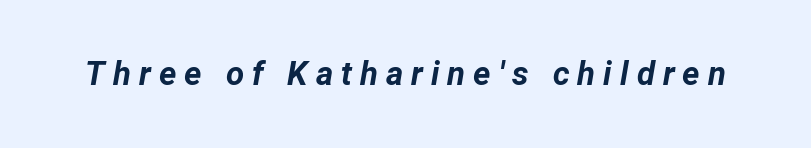
Typesetter's note: full bold, strokes at maximum text heaviness. Spacing verdict: proportional, widths tailored to each character. The lettering tilts uniformly, giving the passage an italic look. Nobody drew a line under any word here. A typesetter would call this heavily tracked-out type.
